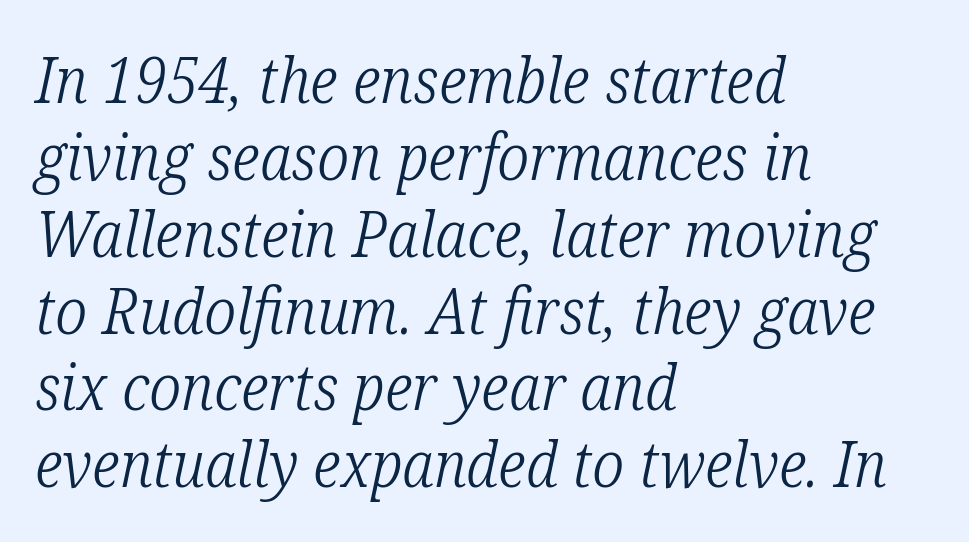
The image shows 63 px light, condensed serif type, italic (leaning right); set left-aligned, line spacing 1.22x, normal letter spacing, not underlined; low stroke contrast and a medium x-height.
